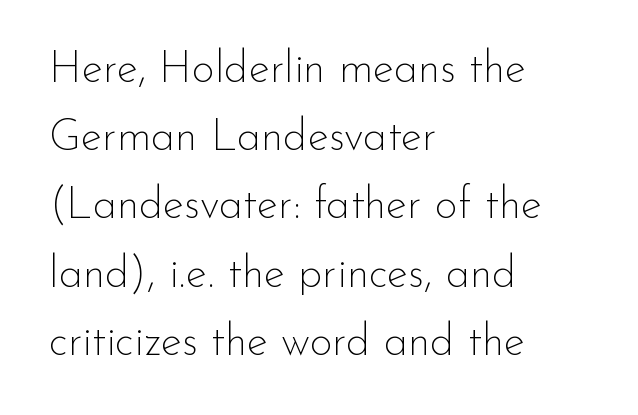
Q: Is the text bold? A: No.
Q: Is the text italic (slanted)? A: No, it is upright.
Q: Is the typeface a serif or a sans-serif typeface? A: Sans-serif.
Q: Is the text underlined? A: No.
Q: How is the paragraph aligned? A: Left-aligned.
Q: Is the spacing between letters normal or unusually wide? A: Normal.
Q: Is the spacing between lines tight, normal or loose? A: Normal.
Q: Width (condensed, normal, or wide)? A: Normal.
Q: Stroke contrast? A: Low.
Q: x-height? A: Small.
Q: Monospaced? A: No.
